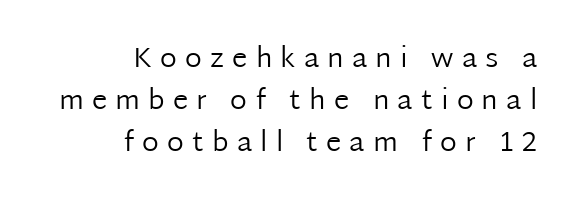
The image shows 28 px regular-weight sans-serif type, upright; set right-aligned, normal line spacing (1.5x), unusually wide letter spacing (+0.29 em), not underlined; low stroke contrast and a medium x-height.
